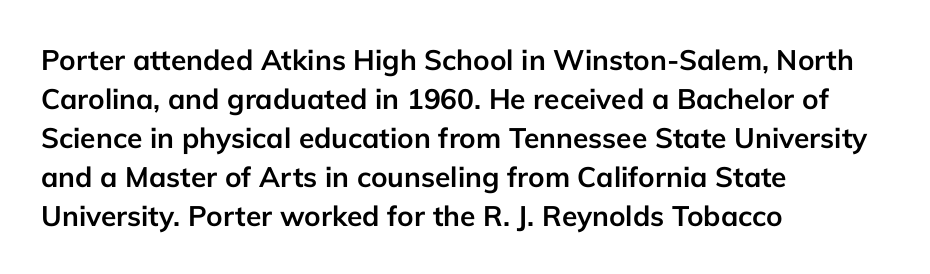
Q: Is the text bold? A: Yes.
Q: Is the text italic (slanted)? A: No, it is upright.
Q: Is the typeface a serif or a sans-serif typeface? A: Sans-serif.
Q: Is the text underlined? A: No.
Q: How is the paragraph aligned? A: Left-aligned.
Q: Is the spacing between letters normal or unusually wide? A: Normal.
Q: Is the spacing between lines tight, normal or loose? A: Normal.
Q: Width (condensed, normal, or wide)? A: Normal.
Q: Stroke contrast? A: Low.
Q: x-height? A: Medium.
Q: Monospaced? A: No.
